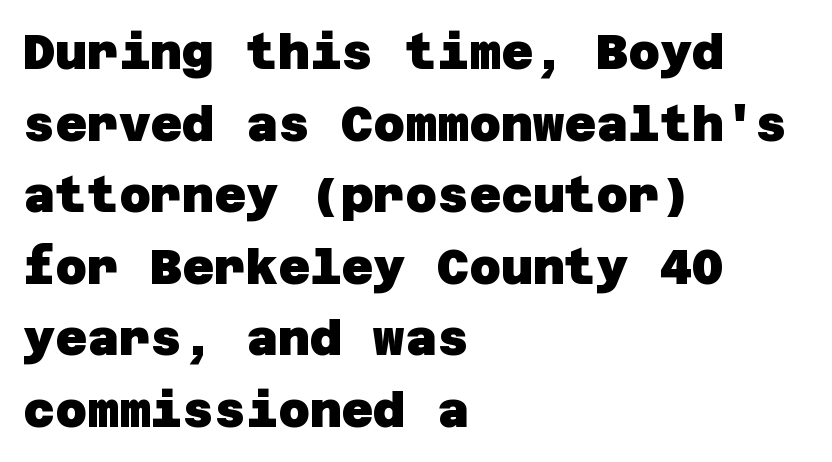
The image shows 49 px heavy sans-serif type; set left-aligned, normal line spacing (1.46x), normal letter spacing, not underlined; low stroke contrast and a large x-height.
